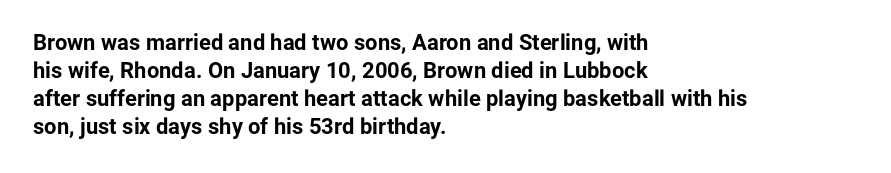
The image shows 22 px bold type, upright; set left-aligned, normal line spacing (1.27x), normal letter spacing, not underlined.
